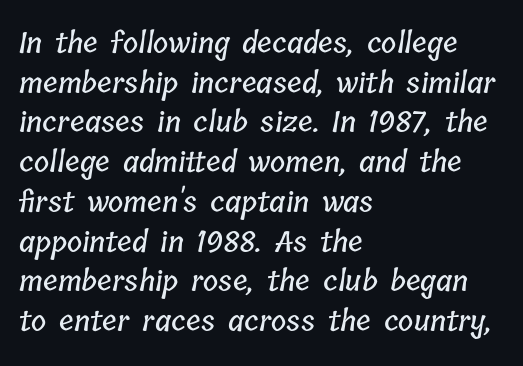
Q: Is the text underlined? A: No.
Q: How is the paragraph aligned? A: Left-aligned.
Q: Is the spacing between letters normal or unusually wide? A: Normal.
Q: Is the spacing between lines tight, normal or loose? A: Normal.
Q: Width (condensed, normal, or wide)? A: Condensed.
Q: Stroke contrast? A: Low.
Q: x-height? A: Medium.
Q: Monospaced? A: No.
